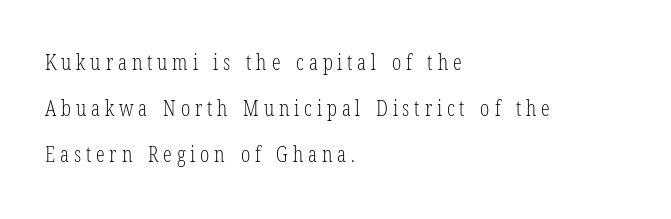
The image shows 22 px text type, upright; set left-aligned, loose line spacing (2.08x), unusually wide letter spacing (+0.22 em), not underlined.
